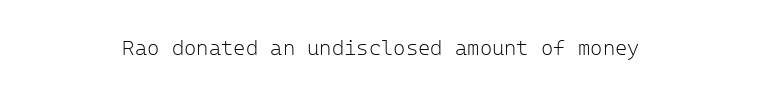
The image shows 21 px text type, upright; set normal letter spacing, not underlined.
